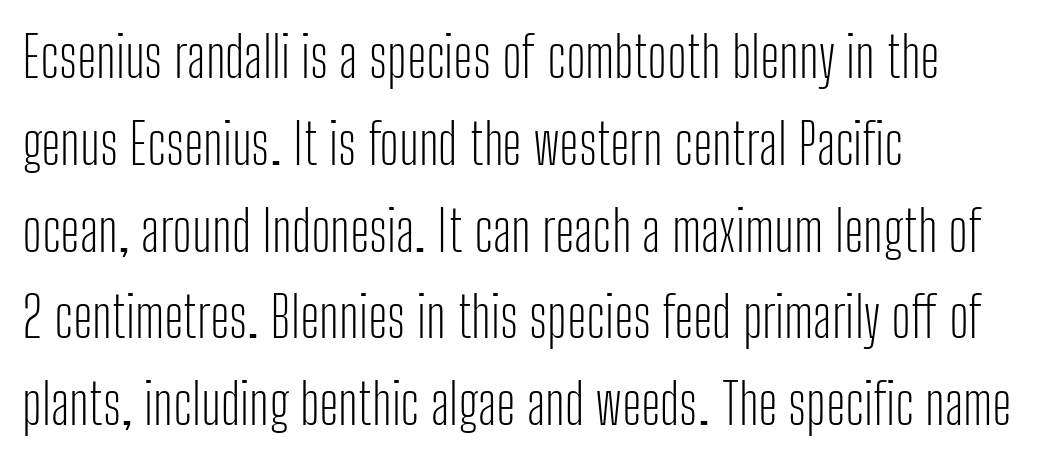
Q: Is the text bold? A: No.
Q: Is the text italic (slanted)? A: No, it is upright.
Q: Is the typeface a serif or a sans-serif typeface? A: Sans-serif.
Q: Is the text underlined? A: No.
Q: How is the paragraph aligned? A: Left-aligned.
Q: Is the spacing between letters normal or unusually wide? A: Normal.
Q: Is the spacing between lines tight, normal or loose? A: Normal.
Q: Width (condensed, normal, or wide)? A: Condensed.
Q: Stroke contrast? A: Low.
Q: x-height? A: Medium.
Q: Monospaced? A: No.
